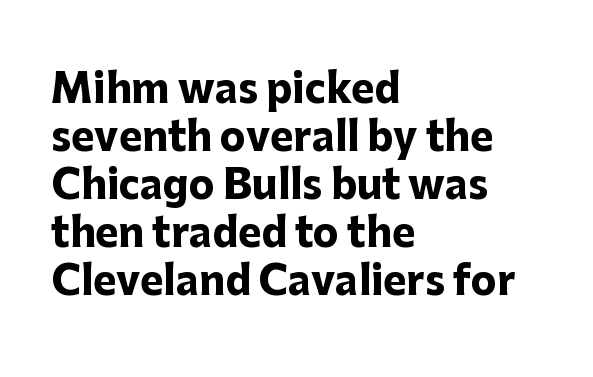
{"serif": "no", "italic": "no", "bold": "yes", "weight": "heavy", "width": "normal", "stroke_contrast": "low", "x_height": "medium", "monospaced": "no", "underline": "no", "align": "left", "line_spacing_ratio": 1.23, "letter_spacing": "normal", "letter_spacing_em": 0.0, "glyph_px": 39}
